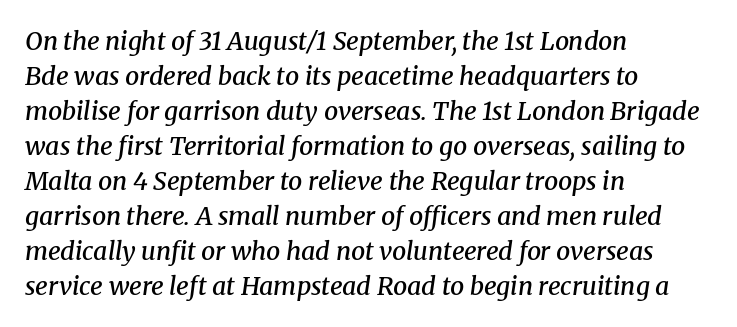
These lines keep a tight, regular rhythm from letter to letter. Is the type slanted? Yes — the strokes lean at a clear angle. Each row of text sits above clean, open space. Typographic density is moderately raised because the face is semibold. The leading is moderate, giving the passage an even texture. Alignment: flush left.
